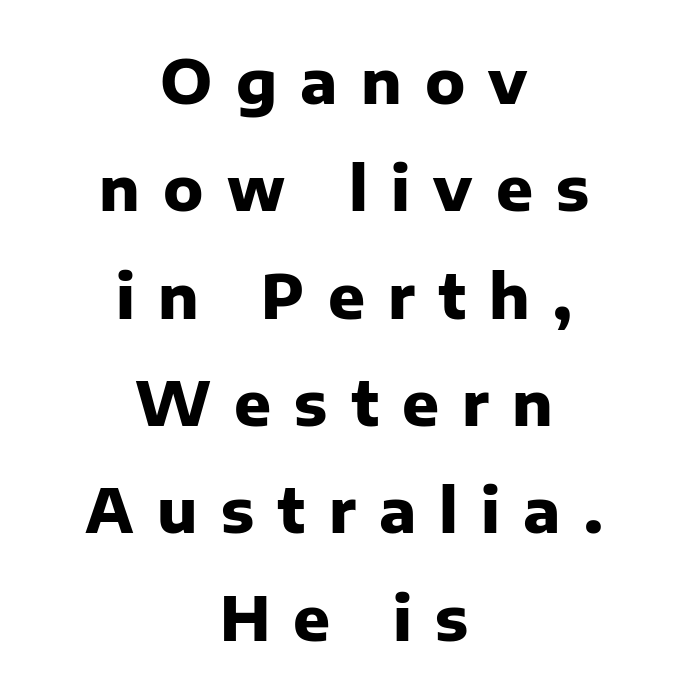
Strong, thick strokes mark this as bold type. No feet cap the strokes, marking this as sans-serif type. Words float on clear page, feet unadorned. These lines were composed using upright roman letters. The passage is arranged like a title page — every line centered. Varying glyph widths throughout — classic text-font behaviour.
